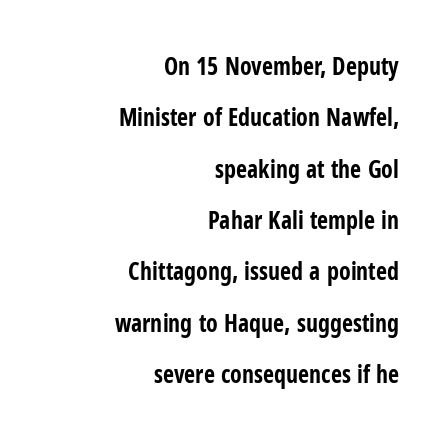
{"italic": "no", "bold": "yes", "underline": "no", "align": "right", "line_spacing": "loose", "line_spacing_ratio": 2.14, "letter_spacing": "normal", "letter_spacing_em": 0.0, "glyph_px": 24}
